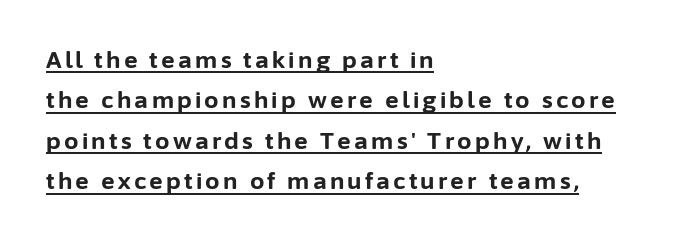
{"italic": "no", "bold": "yes", "underline": "yes", "align": "left", "line_spacing_ratio": 1.76, "glyph_px": 23}
